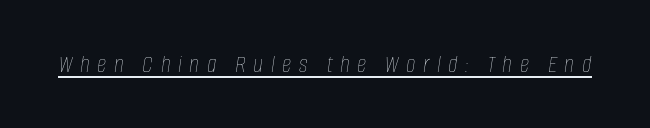
Q: Is the text bold? A: No.
Q: Is the text italic (slanted)? A: Yes, it leans right by about 8 degrees.
Q: Is the text underlined? A: Yes.
Q: Is the spacing between letters normal or unusually wide? A: Unusually wide.
